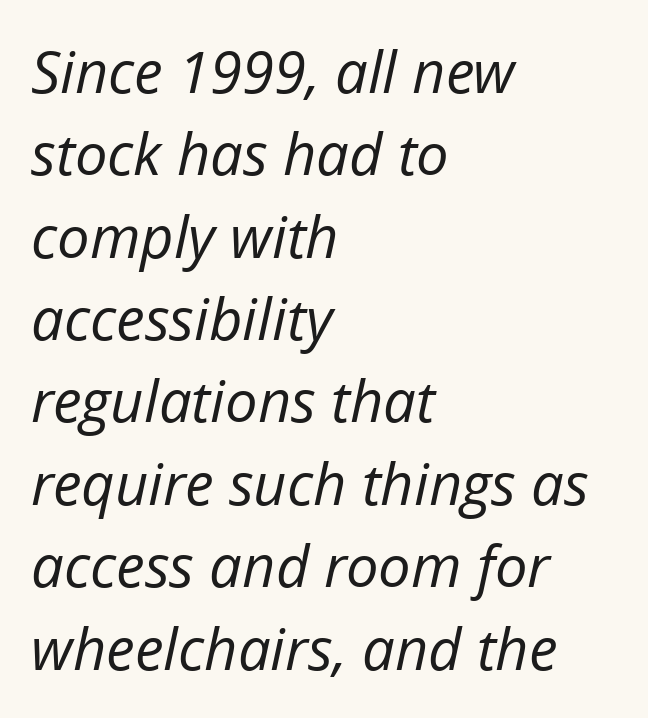
The face used here has a pronounced slope to its letters. On a weight scale, this lands at 450 or below. Look at the tracking — it's just the regular setting, nothing added. Spacing verdict: proportional, widths tailored to each character. A bare baseline throughout the passage.
